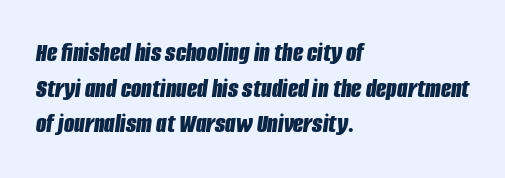
Here the glyphs are tracked normally, forming tight word shapes. Letters rest on an invisible, unmarked baseline. Bold? Absolutely — the strokes are thick and heavy. The letters are slanted; this is an italic face. These lines stack with their left ends in a neat column. Rows of type keep a routine distance in the vertical direction.
